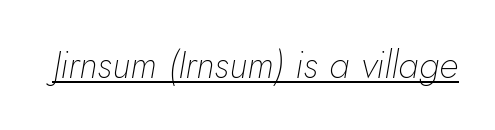
The image shows 38 px thin type, italic (leaning right); set normal letter spacing, underlined; low stroke contrast and a small x-height.
